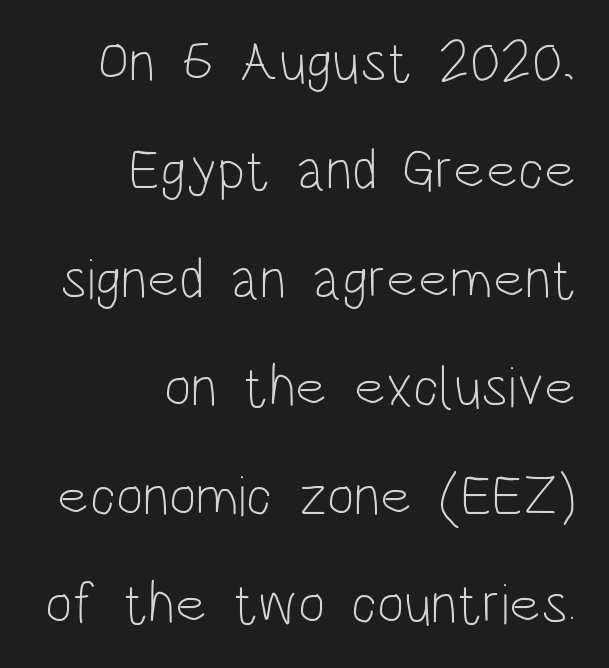
The image shows 58 px light, condensed sans-serif type, upright; set right-aligned, line spacing 1.87x, normal letter spacing, not underlined; low stroke contrast and a large x-height.
